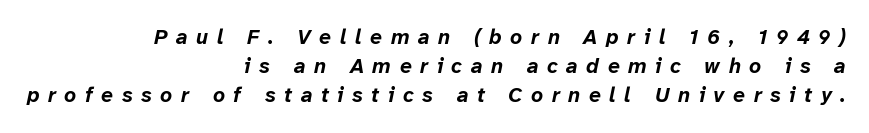
The image shows 21 px bold type, italic (leaning right); set right-aligned, normal line spacing (1.39x), unusually wide letter spacing (+0.41 em), not underlined.
